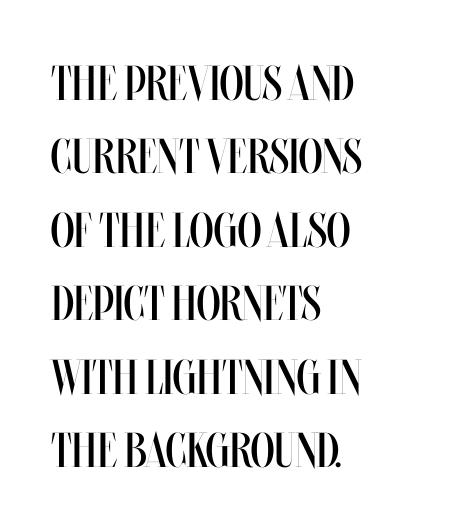
{"italic": "no", "bold": "no", "weight": "regular", "width": "condensed", "stroke_contrast": "medium", "x_height": "large", "monospaced": "no", "underline": "no", "align": "left", "line_spacing": "normal", "line_spacing_ratio": 1.5, "letter_spacing": "normal", "letter_spacing_em": 0.0, "glyph_px": 49}
